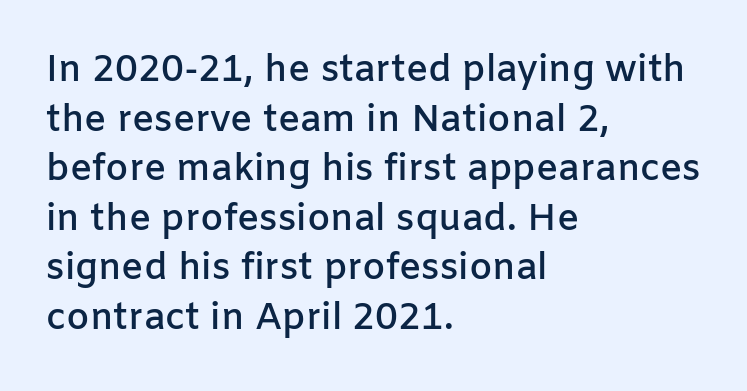
{"serif": "no", "italic": "no", "bold": "semi", "weight": "semibold", "width": "normal", "stroke_contrast": "low", "x_height": "medium", "monospaced": "no", "underline": "no", "align": "left", "line_spacing": "normal", "line_spacing_ratio": 1.34, "letter_spacing": "normal", "letter_spacing_em": 0.0, "glyph_px": 37}
